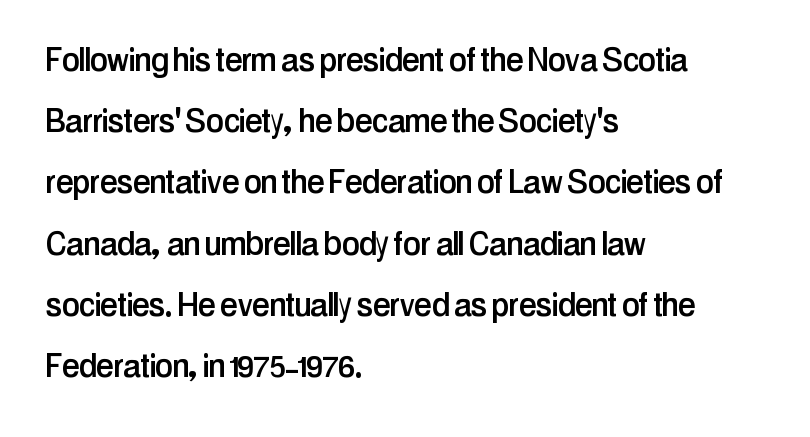
Does the type have serifs? No, each stem ends abruptly. Think of a printed novel: that variable character pitch is what you see here. All the whitespace from short lines collects on the right. The tracking reads as untouched default to a designer's eye.
